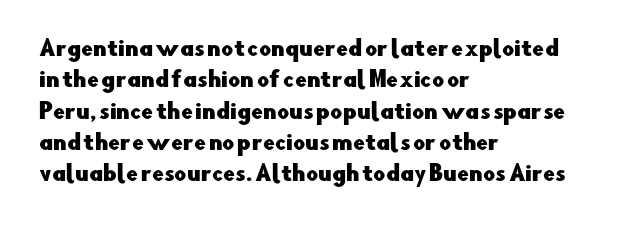
The image shows 21 px text type, upright; set left-aligned, normal line spacing (1.49x), normal letter spacing, not underlined.
